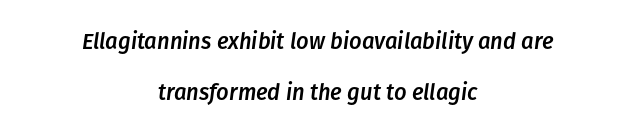
The image shows 22 px text type, italic (leaning right); set centered, loose line spacing (2.33x), normal letter spacing, not underlined.
